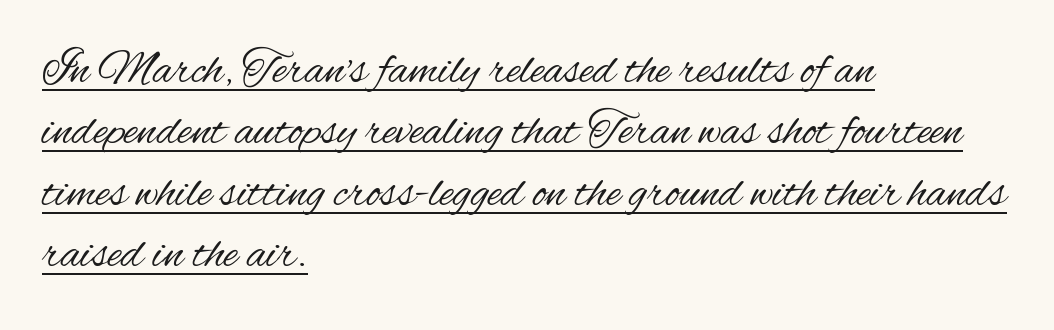
The image shows 48 px regular-weight, condensed sans-serif type; set left-aligned, normal line spacing (1.28x), normal letter spacing, underlined; medium stroke contrast and a small x-height.
